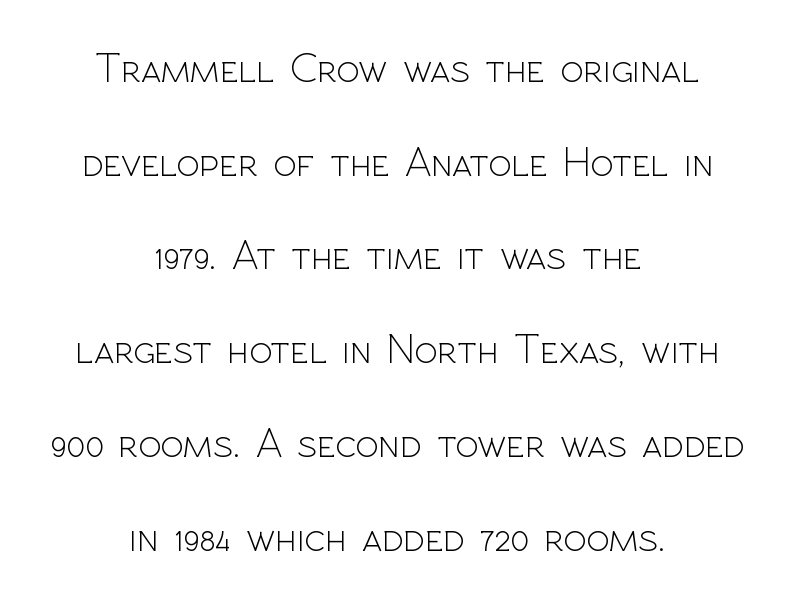
The face looks like a standard text weight, possibly lighter. Default kerning and tracking; the words read as compact shapes. Posture: vertical. Rows of type keep a wide berth in the vertical direction.
